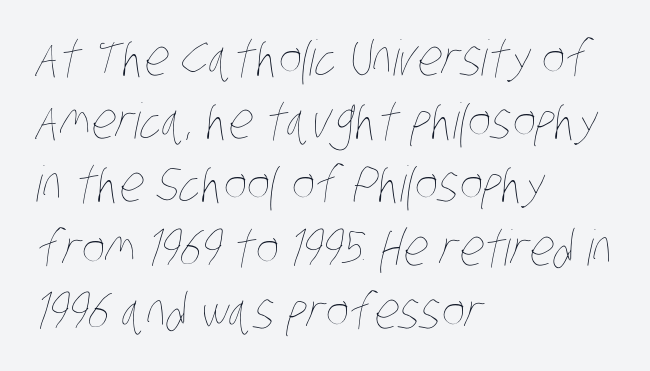
Q: Is the text bold? A: No.
Q: Is the text underlined? A: No.
Q: How is the paragraph aligned? A: Left-aligned.
Q: Is the spacing between letters normal or unusually wide? A: Normal.
Q: Is the spacing between lines tight, normal or loose? A: Normal.
Q: Width (condensed, normal, or wide)? A: Condensed.
Q: Stroke contrast? A: Low.
Q: x-height? A: Large.
Q: Monospaced? A: No.
